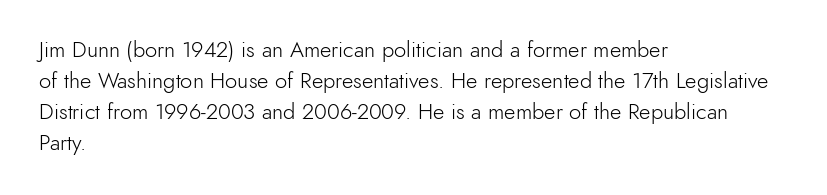
The image shows 22 px text type, upright; set left-aligned, normal line spacing (1.41x), normal letter spacing, not underlined.
